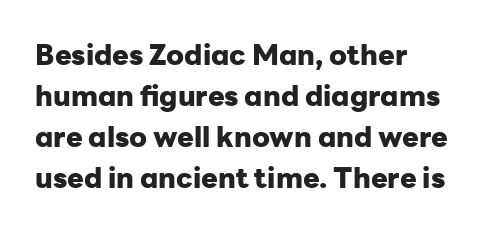
The image shows 28 px heavy sans-serif type, upright; set left-aligned, normal line spacing (1.46x), normal letter spacing, not underlined; low stroke contrast and a medium x-height.
